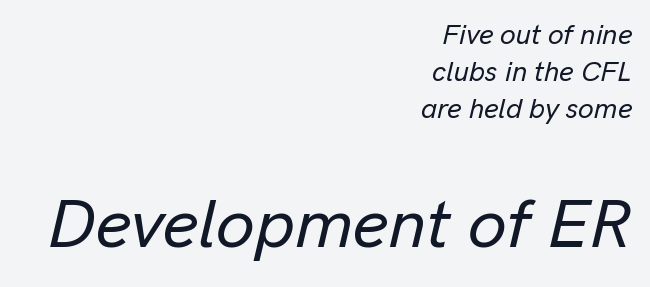
Q: Is the text italic (slanted)? A: Yes, it leans right by about 13 degrees.
Q: Is the text underlined? A: No.
Q: How is the paragraph aligned? A: Right-aligned.
Q: Is the spacing between letters normal or unusually wide? A: Normal.
Q: Is the spacing between lines tight, normal or loose? A: Normal.
Q: Which block of text is set in a larger size, the first (top) or the second (bottom)? A: The second (bottom) one.
Q: Width (condensed, normal, or wide)? A: Normal.
Q: Stroke contrast? A: Low.
Q: x-height? A: Medium.
Q: Monospaced? A: No.
